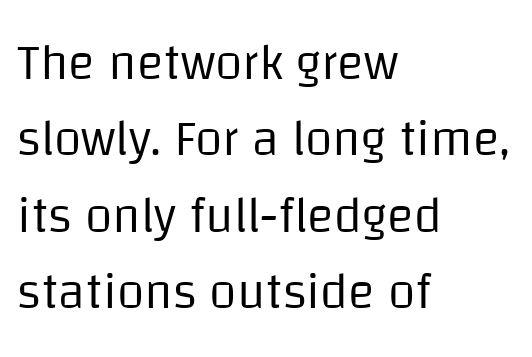
The image shows 50 px regular-weight sans-serif type, upright; set left-aligned, normal line spacing (1.53x), normal letter spacing, not underlined; low stroke contrast and a large x-height.
